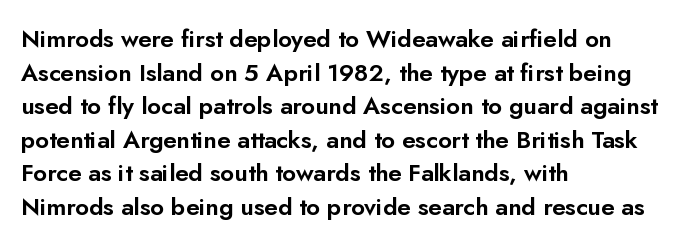
Leading matches the norm, producing a regular column. Every stem runs plumb, perpendicular to the baseline. Underline: absent. In CSS terms this would be text-align: left. Here the glyphs are tracked normally, forming tight word shapes.
